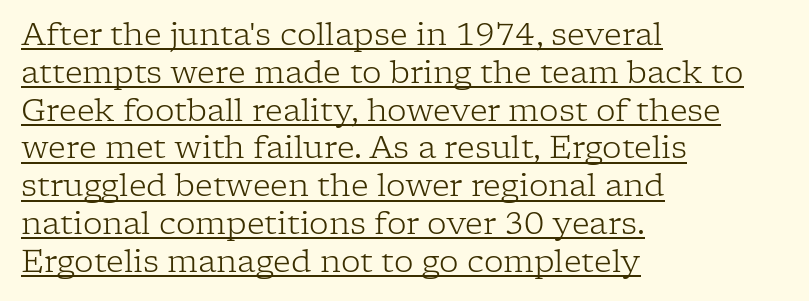
A continuous stroke trails under the words, as in a hyperlink. Short note: letters normally spaced. The paragraph shown leans on its left margin. This is not heavy type; no bold has been used. In terms of posture, this sample is upright. Note the varied advance widths — an 'i' is clearly narrower than an 'm'.
